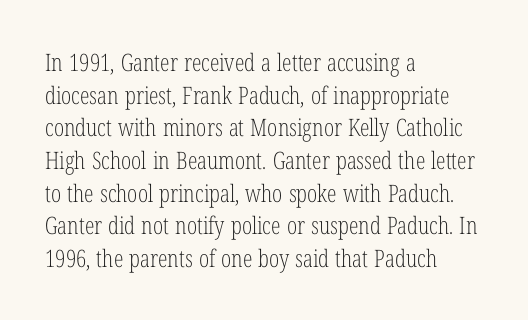
{"italic": "no", "bold": "no", "underline": "no", "align": "left", "line_spacing": "normal", "line_spacing_ratio": 1.36, "letter_spacing": "normal", "letter_spacing_em": 0.0, "glyph_px": 24}
